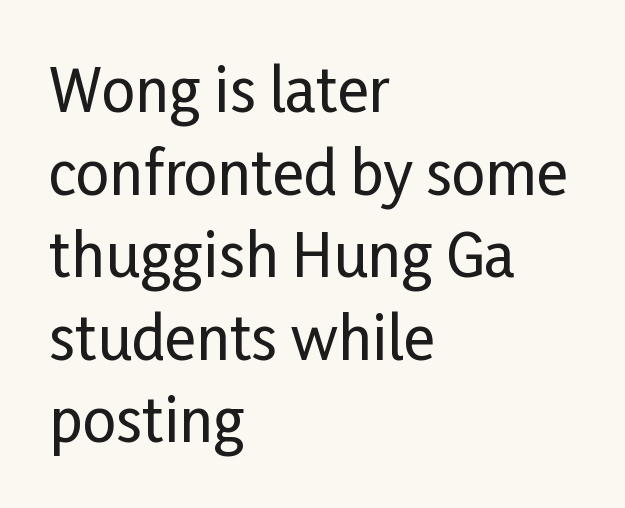
Here the designer chose a conventional face with non-uniform glyph widths. Summary of vertical rhythm: regular, with standard interline spacing. Letter spacing: default. Italic? Not at all — the glyphs are vertical. Each line starts at the same left margin while the right side varies. The designer went with a sans here, leaving each stem footless.
